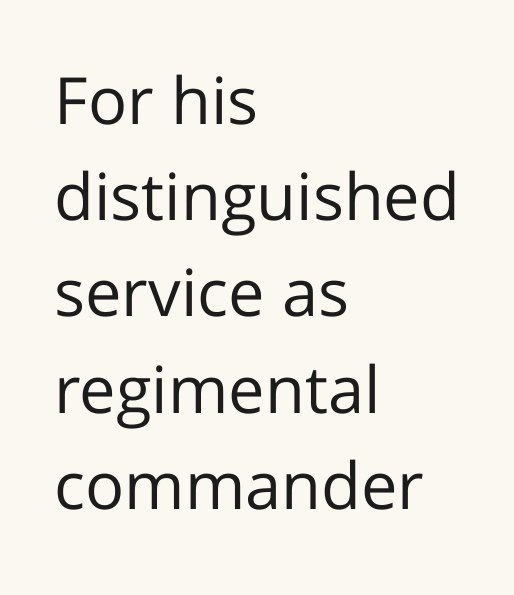
The image shows 65 px regular-weight sans-serif type, upright; set left-aligned, normal line spacing (1.48x), normal letter spacing, not underlined; low stroke contrast and a medium x-height.
